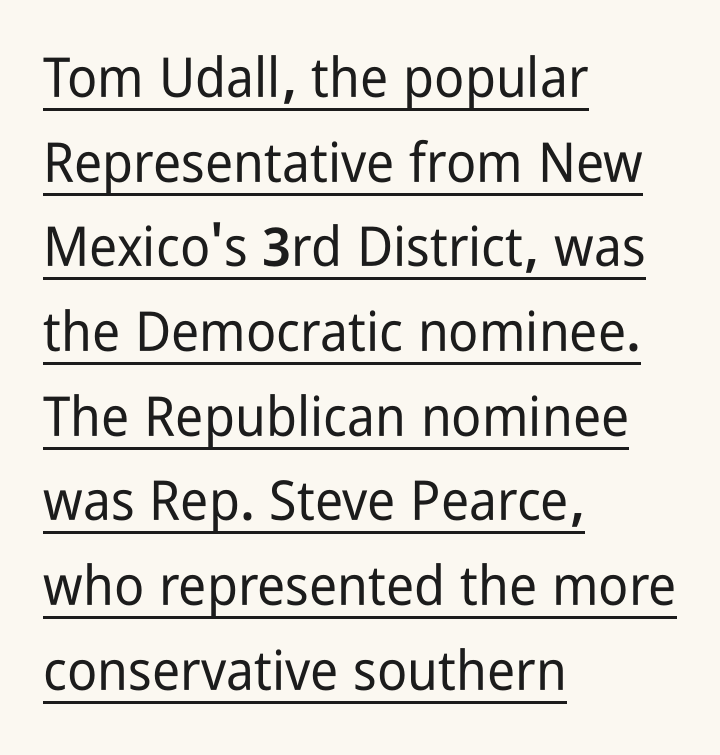
{"serif": "no", "italic": "no", "width": "condensed", "stroke_contrast": "low", "x_height": "medium", "monospaced": "no", "underline": "yes", "align": "left", "line_spacing": "normal", "line_spacing_ratio": 1.54, "letter_spacing": "normal", "letter_spacing_em": 0.0, "glyph_px": 55}
